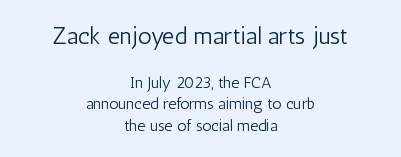
The image shows 24 px text type, upright; set centered, normal line spacing (1.33x), normal letter spacing, not underlined; the first (top) block is 1.5x larger.
